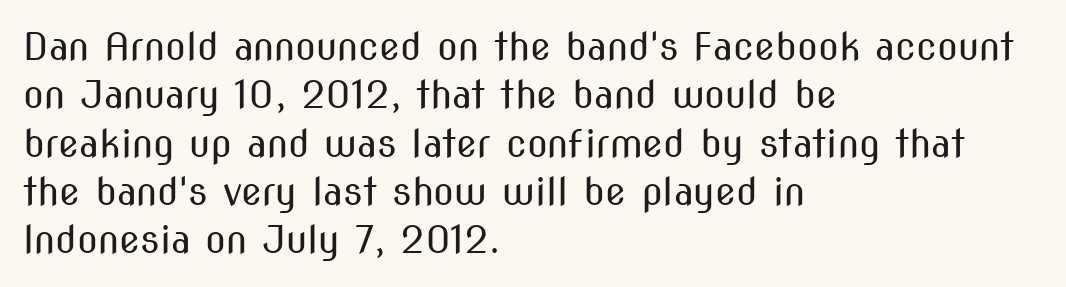
In terms of letterform style, serifs are entirely absent. Each letter keeps its own natural width here, so spacing adapts to shape. The letters sit at their default tracking, neither squeezed nor spread. The letters look calm and open, with moderate or lighter stems.
